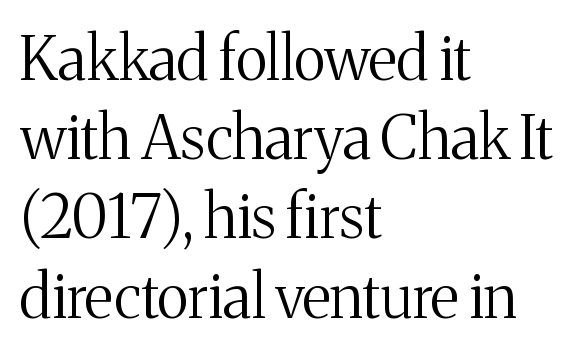
The image shows 60 px regular-weight serif type, upright; set left-aligned, normal line spacing (1.32x), normal letter spacing, not underlined; medium stroke contrast and a medium x-height.
